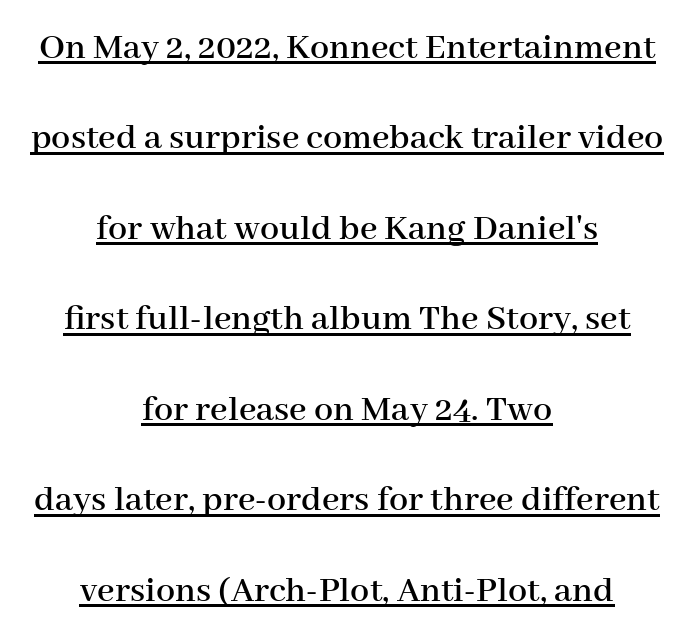
Q: Is the text italic (slanted)? A: No, it is upright.
Q: Is the typeface a serif or a sans-serif typeface? A: Serif.
Q: Is the text underlined? A: Yes.
Q: How is the paragraph aligned? A: Centered.
Q: Is the spacing between letters normal or unusually wide? A: Normal.
Q: Is the spacing between lines tight, normal or loose? A: Loose.
Q: Width (condensed, normal, or wide)? A: Normal.
Q: Stroke contrast? A: High.
Q: x-height? A: Medium.
Q: Monospaced? A: No.
